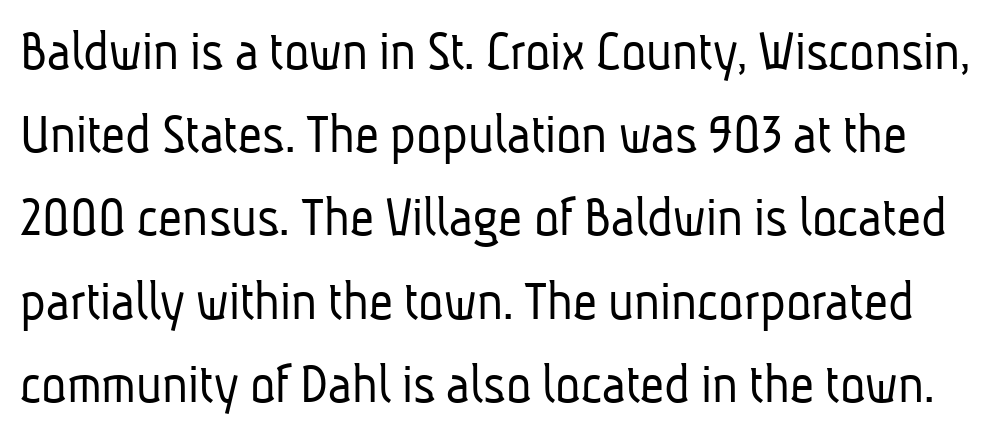
Q: Is the text bold? A: No.
Q: Is the typeface a serif or a sans-serif typeface? A: Sans-serif.
Q: Is the text underlined? A: No.
Q: Is the spacing between letters normal or unusually wide? A: Normal.
Q: Is the spacing between lines tight, normal or loose? A: Normal.
Q: Width (condensed, normal, or wide)? A: Condensed.
Q: Stroke contrast? A: Low.
Q: x-height? A: Medium.
Q: Monospaced? A: No.
